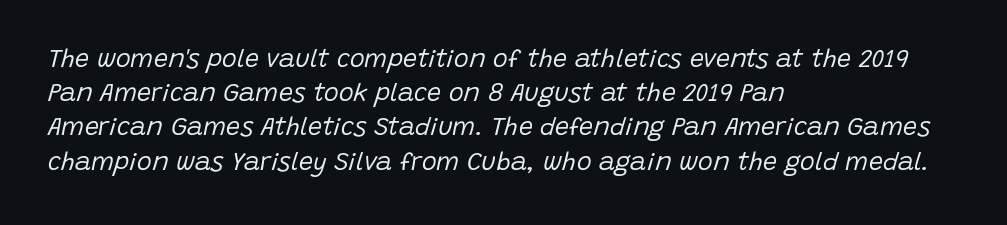
In terms of posture, this sample is oblique. Rule under the text: the space is simply empty. You could call the tracking neutral — neither tight nor loose. Which margin do the lines hug? The left one — the right edge is uneven. Notice how descenders clear the ascenders below comfortably — that's standard leading.
